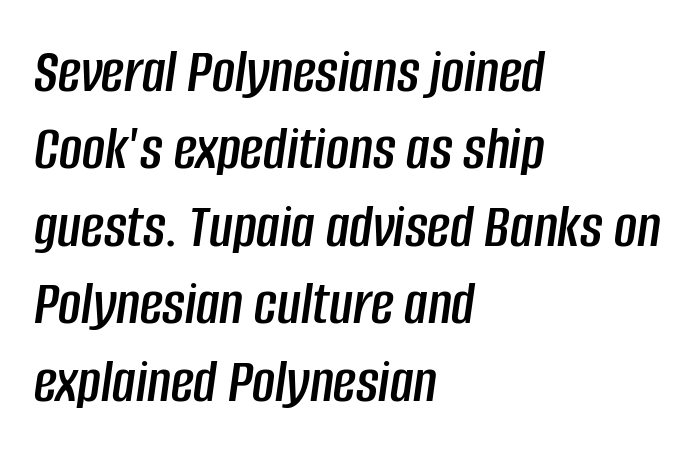
Descenders are the only things crossing below the line. Tracking here is standard; glyphs follow each other at the usual distance. Visually the block forms a straight wall on the left and a jagged coastline on the right. The axis of the letterforms is tilted away from vertical.
